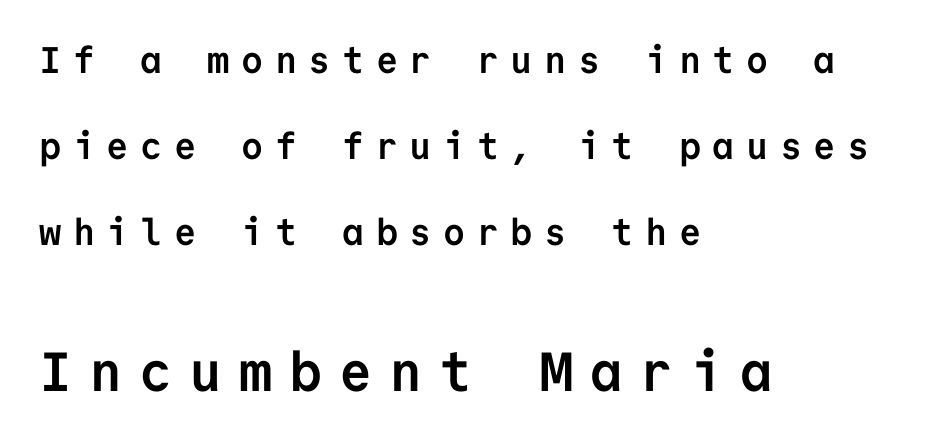
The tracking reads as deliberately expanded to a designer's eye. The space directly below the letters is spotless. Leftover space on each line is placed entirely after the last word. The lines are spread far apart with generous leading. The axis of the letterforms is exactly vertical. Serifs: no, the terminals of the letterforms are clean.
